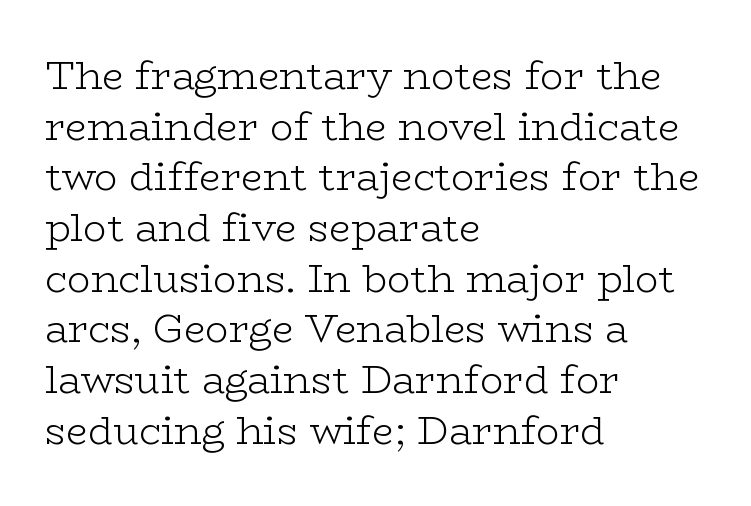
The image shows 39 px light, wide serif type, upright; set left-aligned, normal line spacing (1.3x), normal letter spacing, not underlined; low stroke contrast and a medium x-height.
